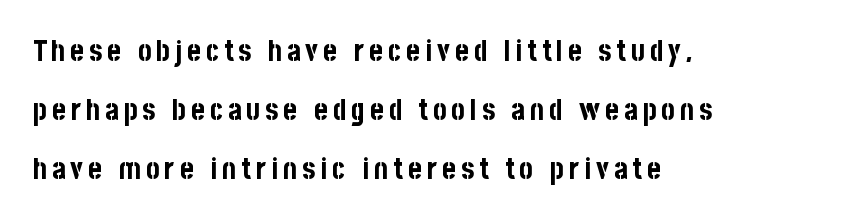
Q: Is the text bold? A: Yes.
Q: Is the text italic (slanted)? A: No, it is upright.
Q: Is the typeface a serif or a sans-serif typeface? A: Sans-serif.
Q: Is the text underlined? A: No.
Q: How is the paragraph aligned? A: Left-aligned.
Q: Is the spacing between lines tight, normal or loose? A: Loose.
Q: Width (condensed, normal, or wide)? A: Condensed.
Q: Stroke contrast? A: Low.
Q: x-height? A: Large.
Q: Monospaced? A: No.
